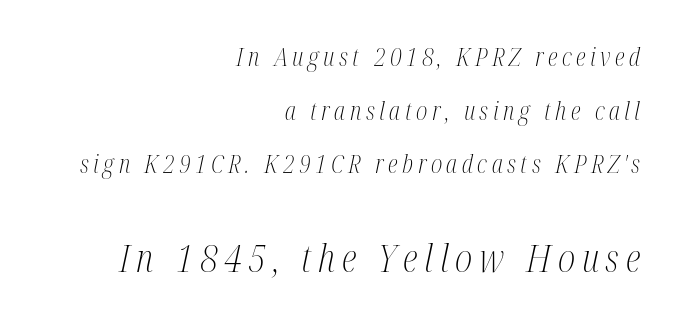
The image shows 38 px light, condensed serif type, italic (leaning right); set right-aligned, loose line spacing (2.15x), not underlined; the second (bottom) block is 1.52x larger; medium stroke contrast and a medium x-height.
